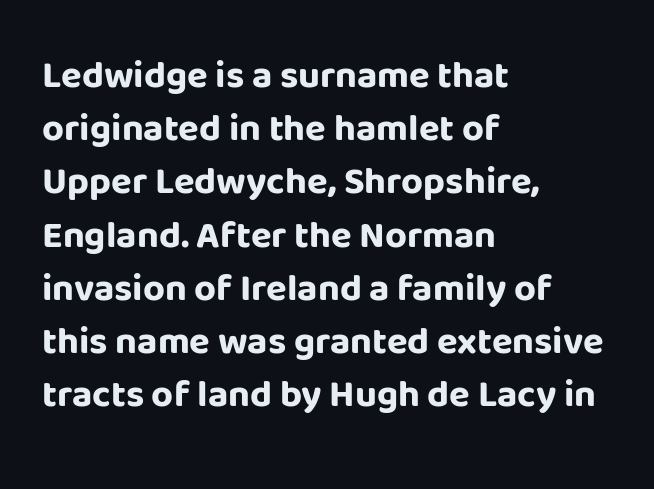
Q: Is the text bold? A: Yes.
Q: Is the text italic (slanted)? A: No, it is upright.
Q: Is the typeface a serif or a sans-serif typeface? A: Sans-serif.
Q: Is the text underlined? A: No.
Q: How is the paragraph aligned? A: Left-aligned.
Q: Is the spacing between letters normal or unusually wide? A: Normal.
Q: Is the spacing between lines tight, normal or loose? A: Normal.
Q: Width (condensed, normal, or wide)? A: Normal.
Q: Stroke contrast? A: Low.
Q: x-height? A: Large.
Q: Monospaced? A: No.
